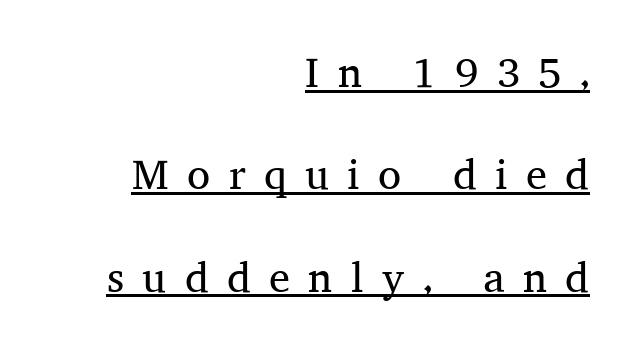
The letters advance in unequal steps, a hallmark of proportional type. The type sits square on the baseline with zero lean. In designer terms, the underline attribute is active on this setting. Font category for this specimen: serif. If you drew a ruler down the right edge, every line would touch it.
